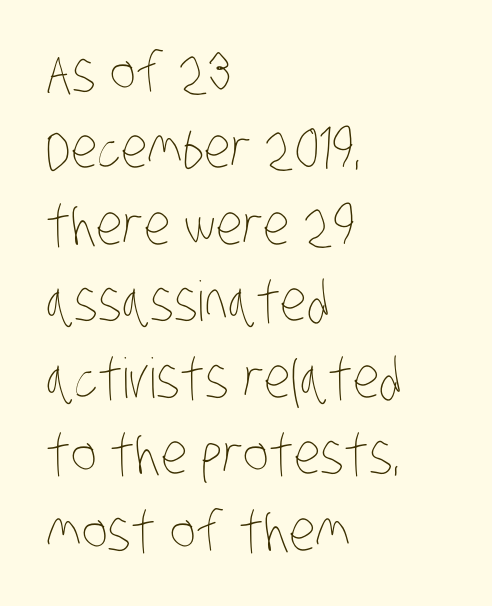
{"bold": "no", "weight": "thin", "width": "condensed", "stroke_contrast": "low", "x_height": "large", "monospaced": "no", "underline": "no", "align": "left", "line_spacing": "normal", "line_spacing_ratio": 1.39, "letter_spacing": "normal", "letter_spacing_em": 0.0, "glyph_px": 55}
